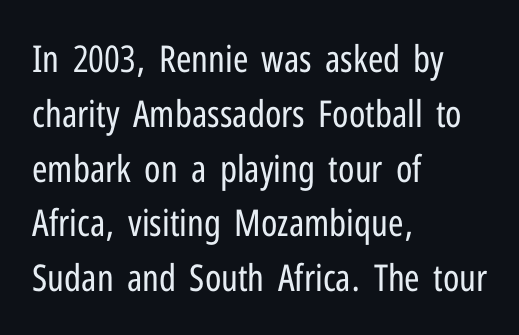
The font sits on the lighter half of the weight spectrum, regular included. The typesetter chose a ragged-right arrangement here. Evenly set lines give the paragraph a standard silhouette. This sample has the flowing, uneven cadence of proportional lettering.
